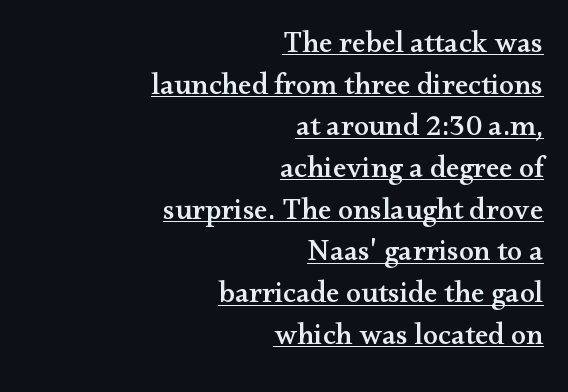
Q: Is the text italic (slanted)? A: No, it is upright.
Q: Is the typeface a serif or a sans-serif typeface? A: Serif.
Q: Is the text underlined? A: Yes.
Q: How is the paragraph aligned? A: Right-aligned.
Q: Is the spacing between letters normal or unusually wide? A: Normal.
Q: Is the spacing between lines tight, normal or loose? A: Normal.
Q: Width (condensed, normal, or wide)? A: Wide.
Q: Stroke contrast? A: Medium.
Q: x-height? A: Small.
Q: Monospaced? A: No.
